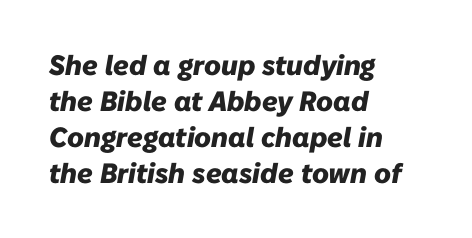
You could call the tracking neutral — neither tight nor loose. Does the weight exceed regular? Yes, all the way to bold. The passage is arranged the way most books set body copy — flush left. The letters advance in unequal steps, a hallmark of proportional type.
